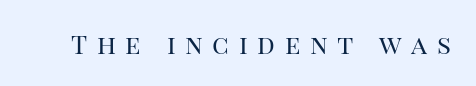
Q: Is the text bold? A: No.
Q: Is the text italic (slanted)? A: No, it is upright.
Q: Is the text underlined? A: No.
Q: Is the spacing between letters normal or unusually wide? A: Unusually wide.
